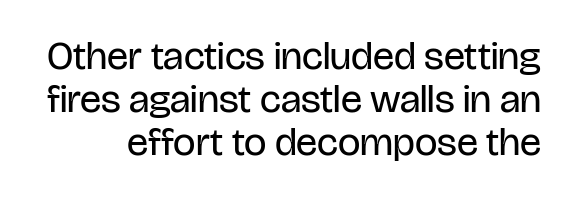
Is there much room between lines? No — they nearly touch. The type is set solid horizontally, with unmodified tracking. Check where the strokes stop: nothing finishes them off — pure sans. The letters stand straight up with perfectly vertical stems.
